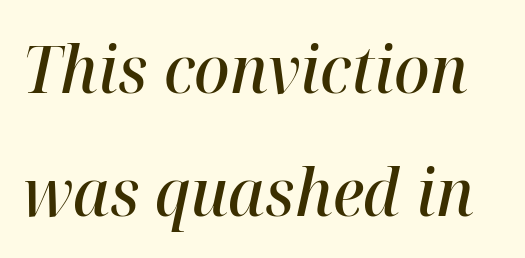
Q: Is the text bold? A: Semi-bold.
Q: Is the text italic (slanted)? A: Yes, it leans right by about 12 degrees.
Q: Is the text underlined? A: No.
Q: Is the spacing between letters normal or unusually wide? A: Normal.
Q: Width (condensed, normal, or wide)? A: Normal.
Q: Stroke contrast? A: High.
Q: x-height? A: Medium.
Q: Monospaced? A: No.
